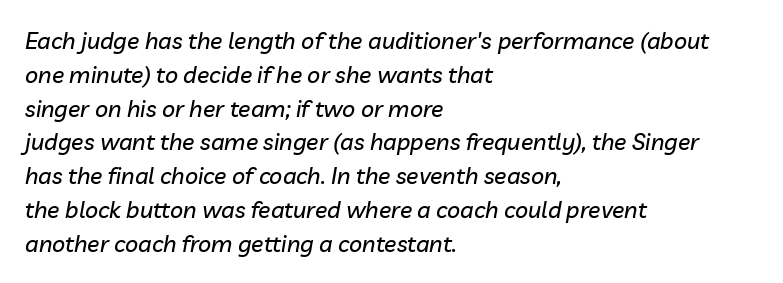
{"italic": "yes", "lean": "right", "slant_degrees": 10, "underline": "no", "align": "left", "line_spacing": "normal", "line_spacing_ratio": 1.47, "letter_spacing": "normal", "letter_spacing_em": 0.0, "glyph_px": 23}
